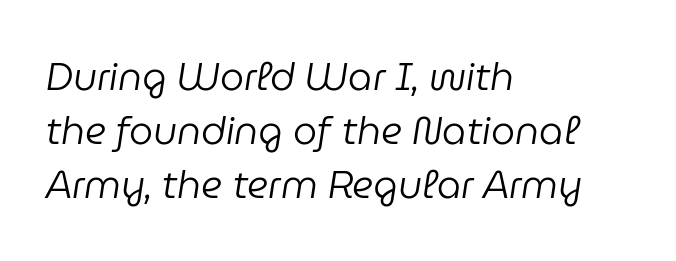
Q: Is the text bold? A: No.
Q: Is the text italic (slanted)? A: Yes, it leans right by about 9 degrees.
Q: Is the text underlined? A: No.
Q: How is the paragraph aligned? A: Left-aligned.
Q: Is the spacing between letters normal or unusually wide? A: Normal.
Q: Is the spacing between lines tight, normal or loose? A: Normal.
Q: Width (condensed, normal, or wide)? A: Normal.
Q: Stroke contrast? A: Low.
Q: x-height? A: Medium.
Q: Monospaced? A: No.
